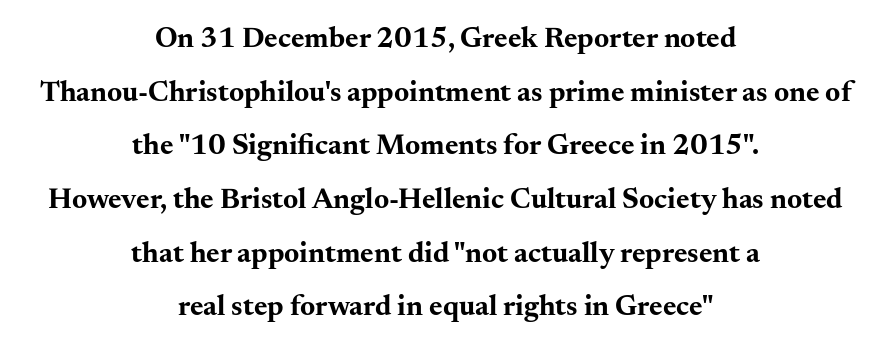
{"serif": "yes", "italic": "no", "bold": "yes", "weight": "bold", "width": "wide", "stroke_contrast": "medium", "x_height": "small", "monospaced": "no", "underline": "no", "align": "center", "line_spacing_ratio": 1.85, "letter_spacing": "normal", "letter_spacing_em": 0.0, "glyph_px": 29}
